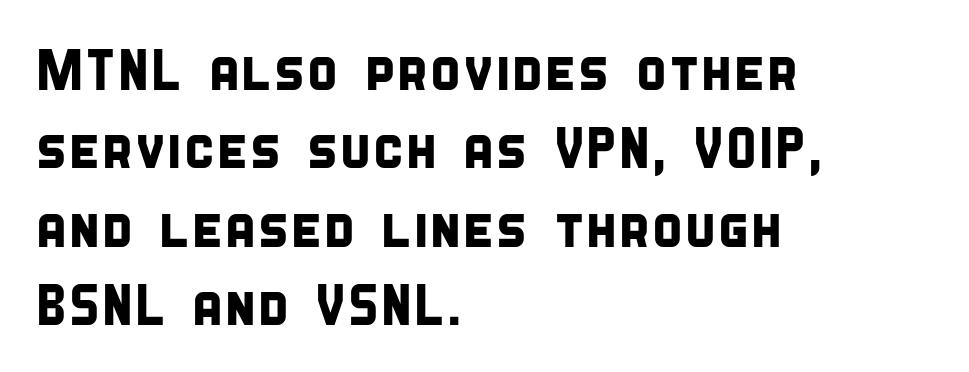
Q: Is the typeface a serif or a sans-serif typeface? A: Sans-serif.
Q: Is the text underlined? A: No.
Q: How is the paragraph aligned? A: Left-aligned.
Q: Is the spacing between letters normal or unusually wide? A: Normal.
Q: Is the spacing between lines tight, normal or loose? A: Normal.
Q: Width (condensed, normal, or wide)? A: Condensed.
Q: Stroke contrast? A: Low.
Q: x-height? A: Large.
Q: Monospaced? A: No.
